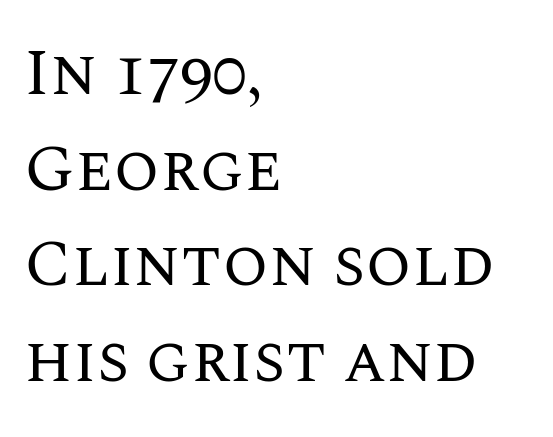
The image shows 66 px regular-weight type, upright; set left-aligned, normal line spacing (1.45x), normal letter spacing, not underlined; medium stroke contrast and a large x-height.
